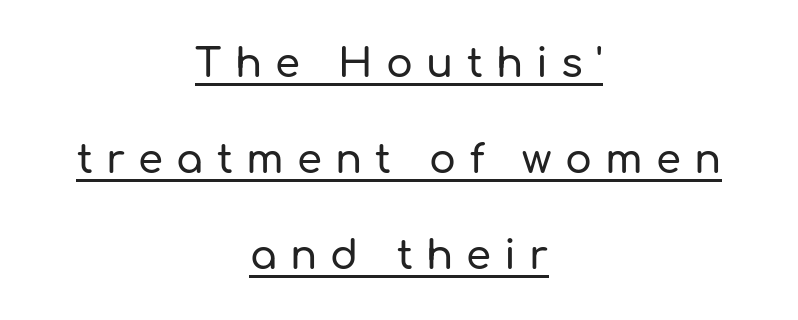
{"serif": "no", "italic": "no", "width": "normal", "stroke_contrast": "low", "x_height": "medium", "monospaced": "no", "underline": "yes", "align": "center", "line_spacing": "loose", "line_spacing_ratio": 2.4, "letter_spacing": "wide", "letter_spacing_em": 0.33, "glyph_px": 40}
